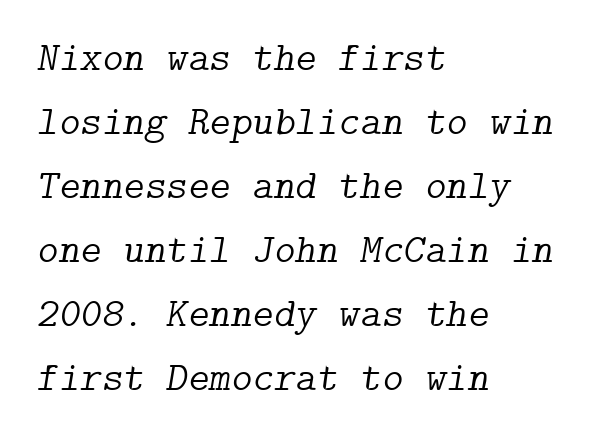
Q: Is the text bold? A: No.
Q: Is the text italic (slanted)? A: Yes, it leans right by about 9 degrees.
Q: Is the typeface a serif or a sans-serif typeface? A: Serif.
Q: Is the text underlined? A: No.
Q: How is the paragraph aligned? A: Left-aligned.
Q: Is the spacing between letters normal or unusually wide? A: Normal.
Q: Is the spacing between lines tight, normal or loose? A: Normal.
Q: Width (condensed, normal, or wide)? A: Normal.
Q: Stroke contrast? A: Low.
Q: x-height? A: Medium.
